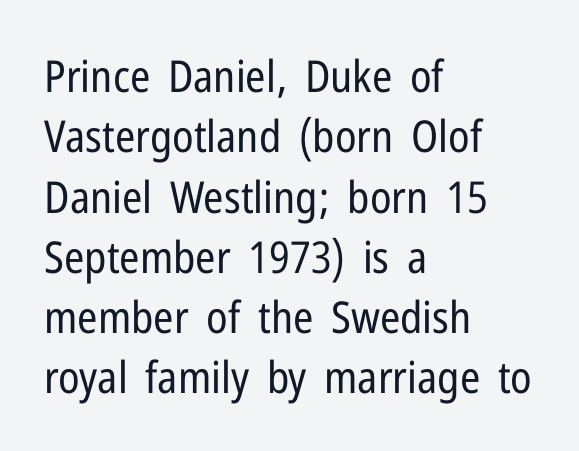
{"serif": "no", "italic": "no", "bold": "no", "weight": "regular", "width": "condensed", "stroke_contrast": "low", "x_height": "medium", "monospaced": "no", "underline": "no", "align": "left", "line_spacing": "normal", "line_spacing_ratio": 1.37, "letter_spacing": "normal", "letter_spacing_em": 0.0, "glyph_px": 44}
